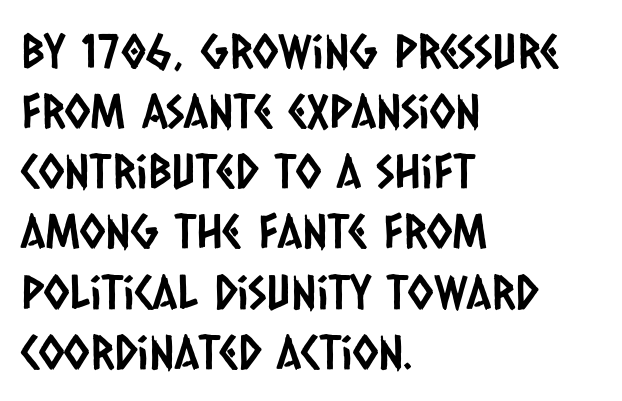
Q: Is the typeface a serif or a sans-serif typeface? A: Sans-serif.
Q: Is the text underlined? A: No.
Q: How is the paragraph aligned? A: Left-aligned.
Q: Is the spacing between letters normal or unusually wide? A: Normal.
Q: Is the spacing between lines tight, normal or loose? A: Normal.
Q: Width (condensed, normal, or wide)? A: Condensed.
Q: Stroke contrast? A: Low.
Q: x-height? A: Large.
Q: Monospaced? A: No.
